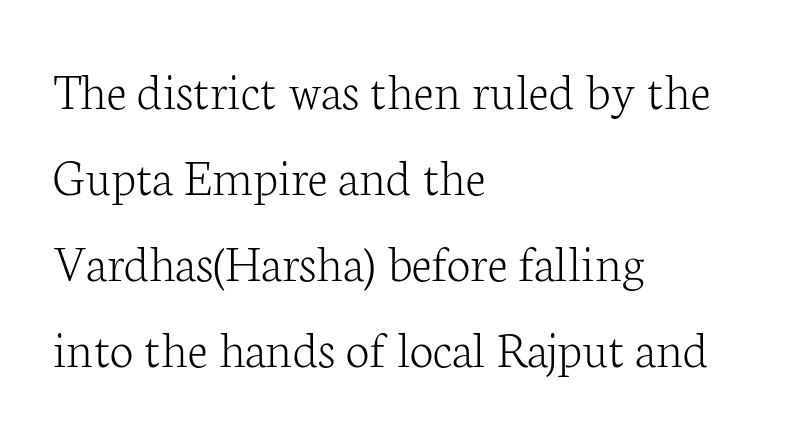
The image shows 54 px light serif type, upright; set left-aligned, normal line spacing (1.59x), normal letter spacing, not underlined; low stroke contrast and a medium x-height.
